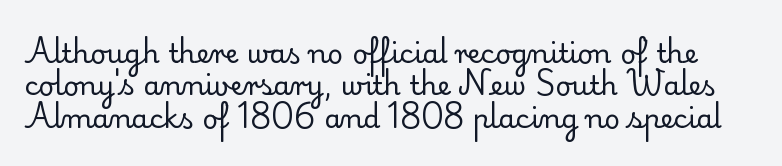
It's the straight-up-and-down kind of type. You could call the tracking neutral — neither tight nor loose. A quiet, ordinary-to-light weight characterises the typeface. Plain, unruled lines of type.
